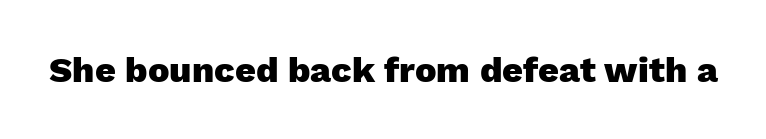
The image shows 36 px heavy sans-serif type, upright; set normal letter spacing, not underlined; low stroke contrast and a medium x-height.
